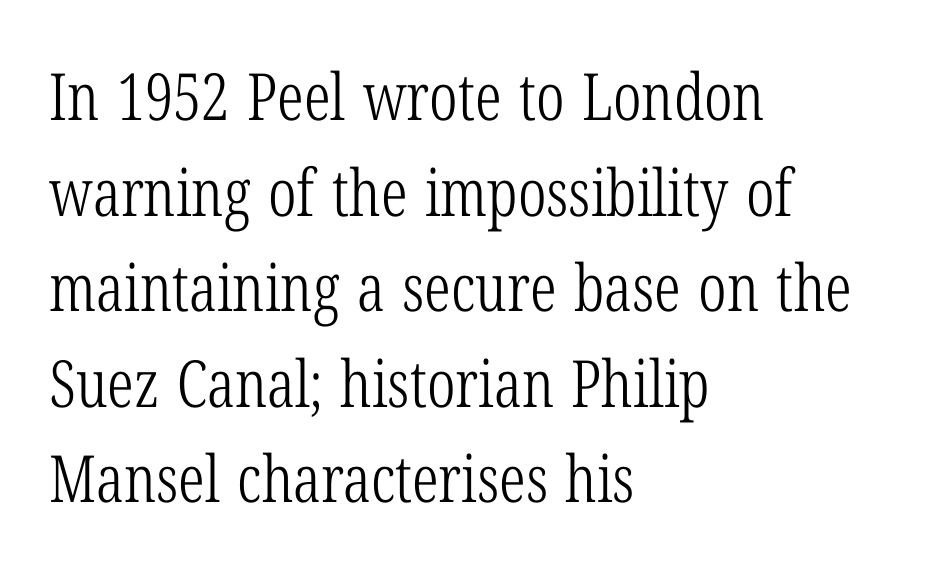
The image shows 65 px light, condensed serif type, upright; set left-aligned, normal line spacing (1.47x), normal letter spacing, not underlined; low stroke contrast and a medium x-height.
